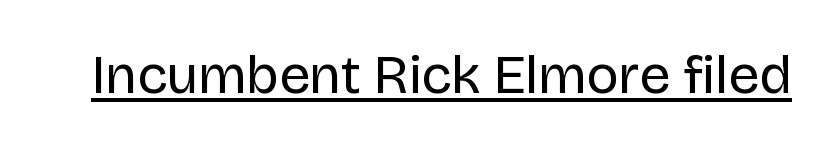
{"serif": "no", "italic": "no", "bold": "no", "weight": "regular", "width": "normal", "stroke_contrast": "low", "x_height": "large", "monospaced": "no", "underline": "yes", "letter_spacing": "normal", "letter_spacing_em": 0.0, "glyph_px": 55}
